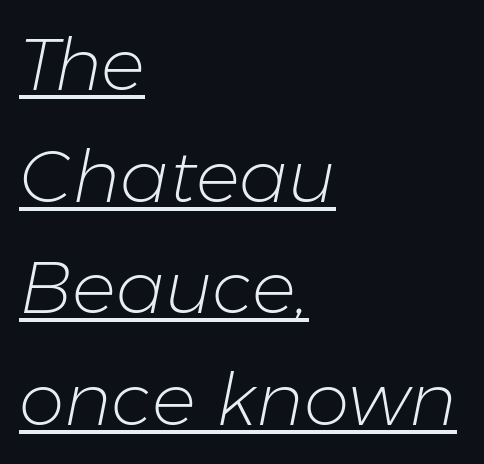
Every word sits above its own underline. Rendered with sloped, italic letterforms. Letter spacing: default. Vertically, the passage feels balanced, rows spaced as you'd expect.
